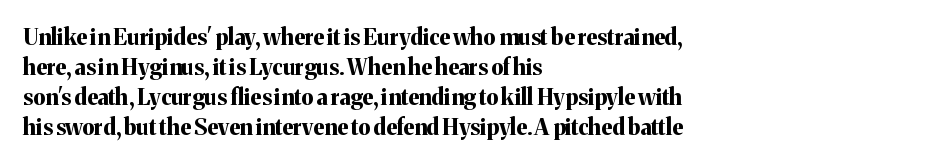
The image shows 22 px bold type, upright; set left-aligned, normal line spacing (1.36x), normal letter spacing, not underlined.
